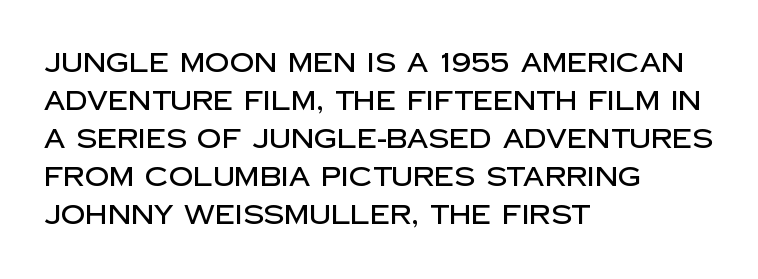
Every stem runs plumb, perpendicular to the baseline. No extra tracking has been applied to these lines. Students, observe: this is what conventionally led text looks like. The rendering anchors every line to the left-hand side. Just letters on the line, the space beneath them empty.
